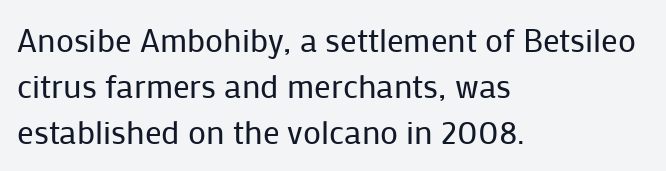
Q: Is the text bold? A: No.
Q: Is the text italic (slanted)? A: No, it is upright.
Q: Is the typeface a serif or a sans-serif typeface? A: Sans-serif.
Q: Is the text underlined? A: No.
Q: How is the paragraph aligned? A: Left-aligned.
Q: Is the spacing between letters normal or unusually wide? A: Normal.
Q: Is the spacing between lines tight, normal or loose? A: Normal.
Q: Width (condensed, normal, or wide)? A: Normal.
Q: Stroke contrast? A: Low.
Q: x-height? A: Medium.
Q: Monospaced? A: No.
